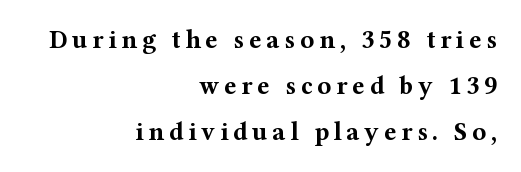
The font's upright variant was chosen for this text. Bold? Absolutely — the strokes are thick and heavy. Anything drawn beneath the words? Only blank space. In CSS terms this would be text-align: right.
